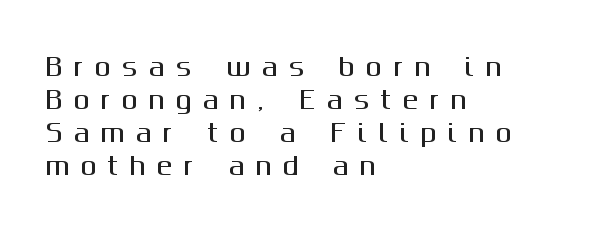
The image shows 24 px text type, upright; set left-aligned, normal line spacing (1.37x), unusually wide letter spacing (+0.46 em), not underlined.
